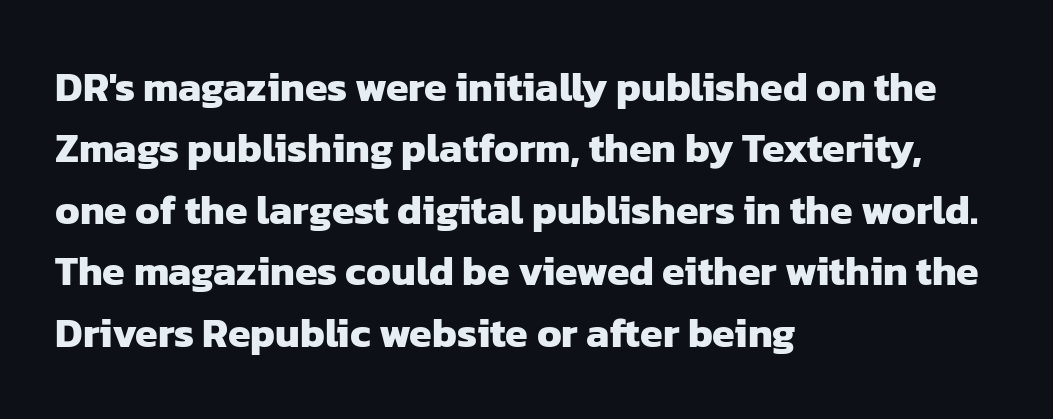
The passage shown is typeset with a sans-serif family. Horizontal alignment here is leftward, the default for most running prose. Baseline-to-baseline distance is the conventional proportion of letter height. Letter spacing: default.
